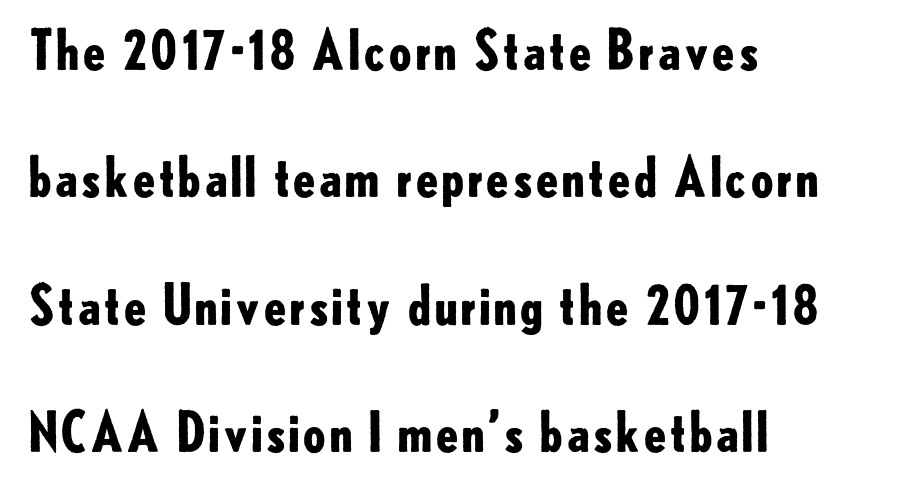
Q: Is the text bold? A: Yes.
Q: Is the text italic (slanted)? A: No, it is upright.
Q: Is the typeface a serif or a sans-serif typeface? A: Sans-serif.
Q: Is the text underlined? A: No.
Q: How is the paragraph aligned? A: Left-aligned.
Q: Is the spacing between letters normal or unusually wide? A: Normal.
Q: Is the spacing between lines tight, normal or loose? A: Loose.
Q: Width (condensed, normal, or wide)? A: Normal.
Q: Stroke contrast? A: Low.
Q: x-height? A: Small.
Q: Monospaced? A: No.
